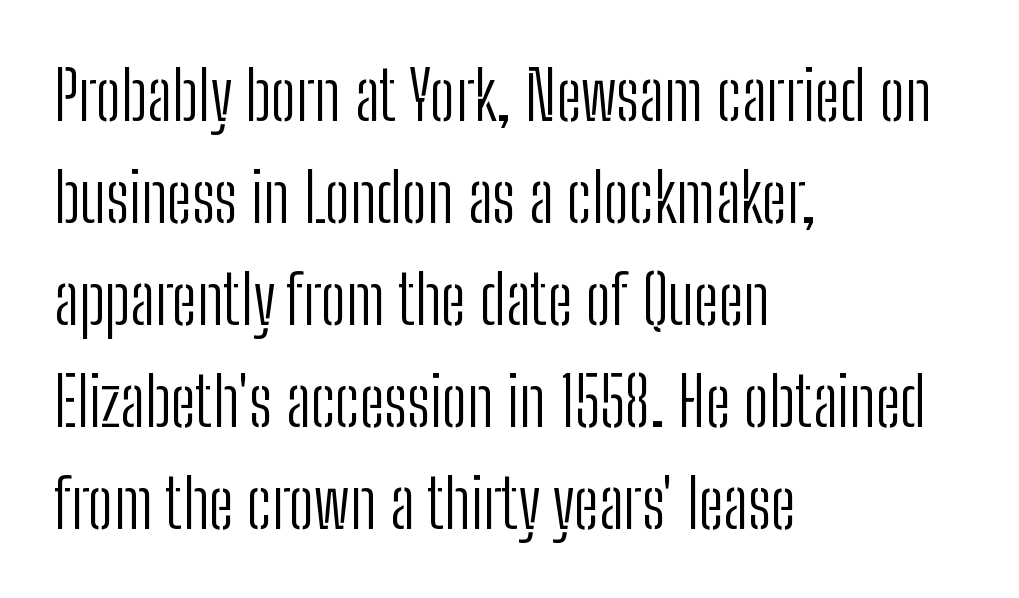
The image shows 68 px light, condensed sans-serif type, upright; set left-aligned, normal line spacing (1.5x), normal letter spacing, not underlined; low stroke contrast and a medium x-height.
